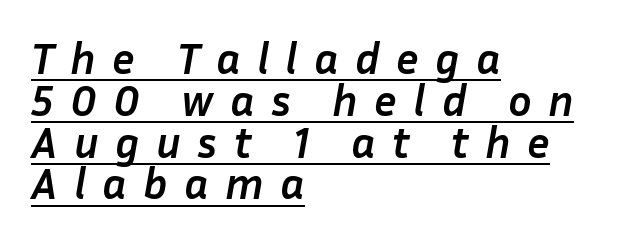
A typesetter would mark this as italic. These lines are rendered in a variable-pitch font. Every row of glyphs begins at an identical x-position on the left. Someone cranked the tracking dial way up on this one. A baseline rule has been typeset under these characters. The designer dialed line spacing down below the default.
